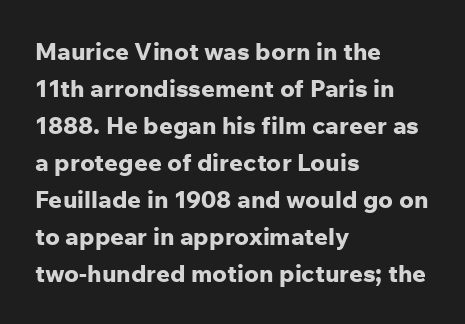
The image shows 24 px bold type, upright; set left-aligned, normal line spacing (1.54x), normal letter spacing, not underlined.
